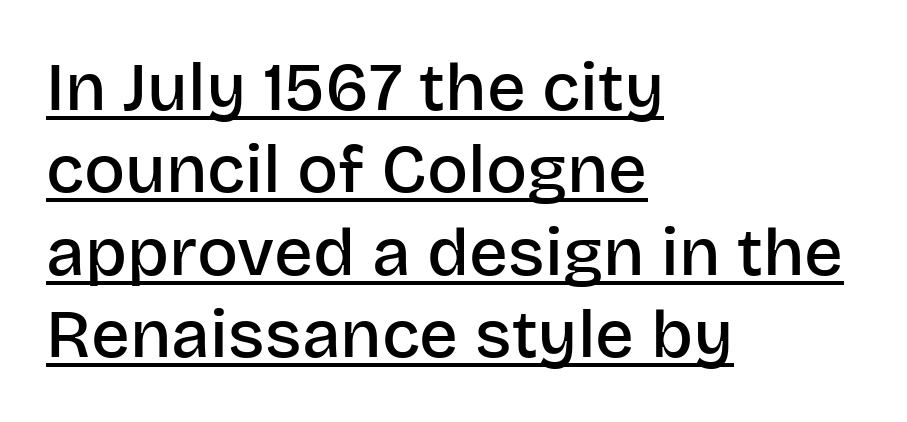
Q: Is the text bold? A: Semi-bold.
Q: Is the text italic (slanted)? A: No, it is upright.
Q: Is the typeface a serif or a sans-serif typeface? A: Sans-serif.
Q: Is the text underlined? A: Yes.
Q: How is the paragraph aligned? A: Left-aligned.
Q: Is the spacing between letters normal or unusually wide? A: Normal.
Q: Width (condensed, normal, or wide)? A: Normal.
Q: Stroke contrast? A: Low.
Q: x-height? A: Large.
Q: Monospaced? A: No.
